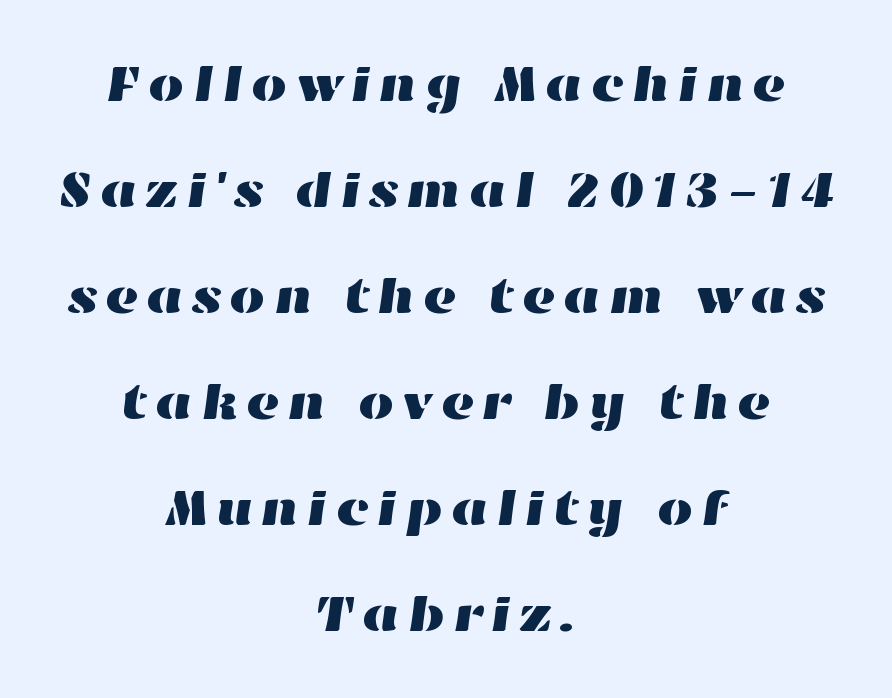
The image shows 52 px wide type; set centered, loose line spacing (2.04x), not underlined; high stroke contrast and a medium x-height.
